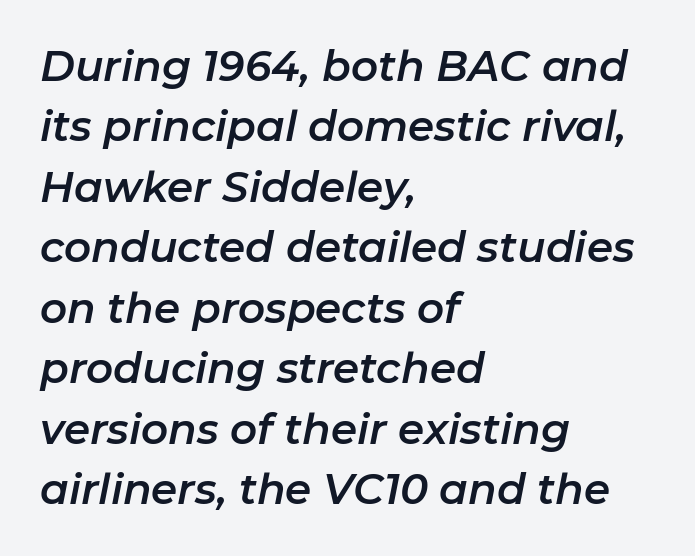
The image shows 42 px text type, italic (leaning right); set left-aligned, normal line spacing (1.44x), normal letter spacing, not underlined; low stroke contrast and a medium x-height.
